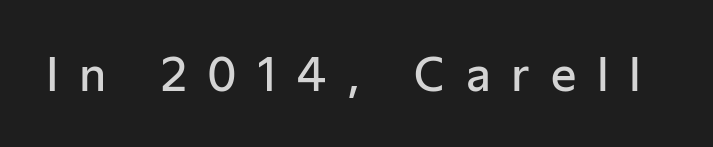
{"serif": "no", "italic": "no", "bold": "semi", "weight": "semibold", "width": "normal", "stroke_contrast": "low", "x_height": "medium", "monospaced": "no", "underline": "no", "letter_spacing": "wide", "letter_spacing_em": 0.46, "glyph_px": 45}
